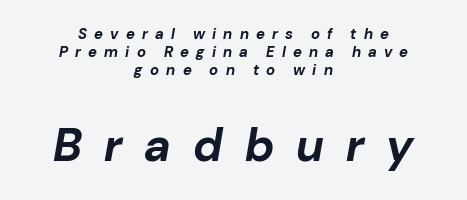
The image shows 46 px bold type, italic (leaning right); set centered, line spacing 1.2x, unusually wide letter spacing (+0.48 em), not underlined; the second (bottom) block is 3.07x larger; low stroke contrast and a medium x-height.
